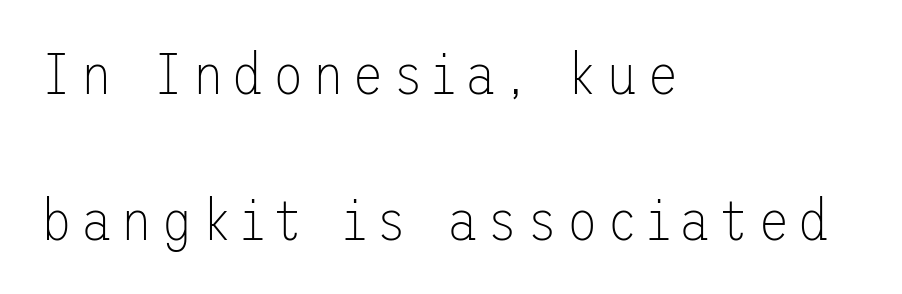
The image shows 59 px thin sans-serif type, upright; set left-aligned, loose line spacing (2.48x), not underlined; low stroke contrast and a medium x-height.
